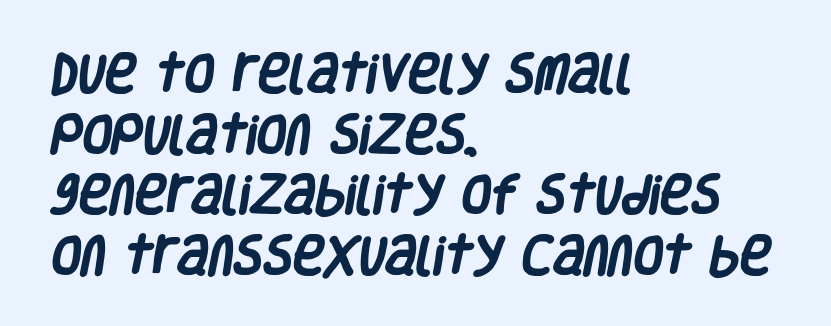
Q: Is the text bold? A: Yes.
Q: Is the typeface a serif or a sans-serif typeface? A: Sans-serif.
Q: Is the text underlined? A: No.
Q: How is the paragraph aligned? A: Left-aligned.
Q: Is the spacing between letters normal or unusually wide? A: Normal.
Q: Is the spacing between lines tight, normal or loose? A: Normal.
Q: Width (condensed, normal, or wide)? A: Condensed.
Q: Stroke contrast? A: Low.
Q: x-height? A: Large.
Q: Monospaced? A: No.
